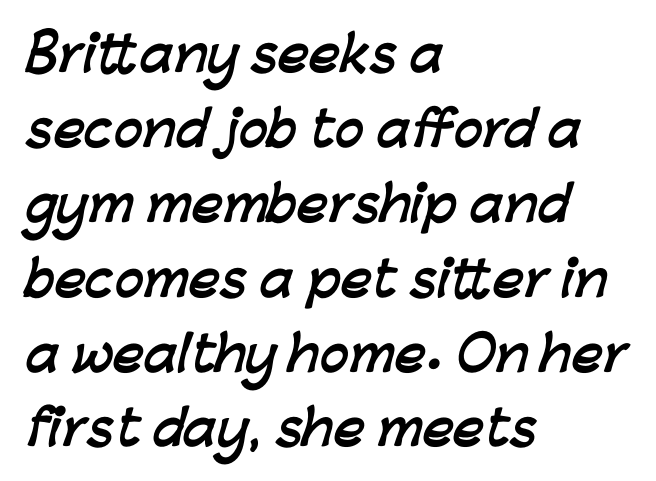
{"serif": "no", "bold": "yes", "weight": "semibold", "width": "normal", "stroke_contrast": "low", "x_height": "medium", "monospaced": "no", "underline": "no", "align": "left", "line_spacing": "normal", "line_spacing_ratio": 1.56, "letter_spacing": "normal", "letter_spacing_em": 0.0, "glyph_px": 48}
